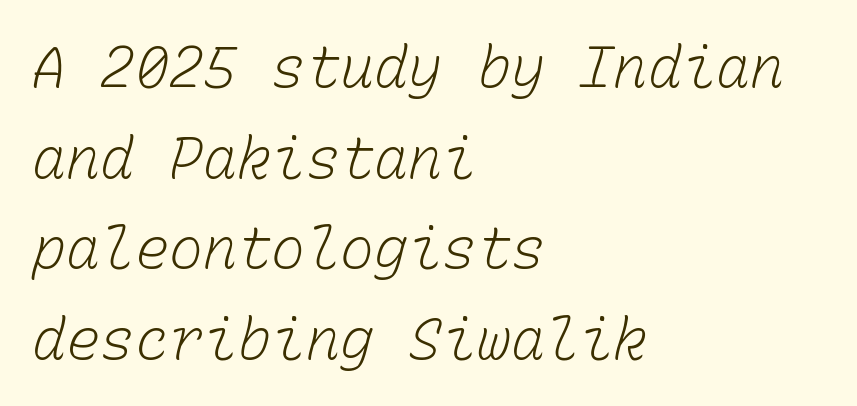
The image shows 57 px light type, monospaced; set left-aligned, normal line spacing (1.59x), normal letter spacing, not underlined; low stroke contrast and a medium x-height.
